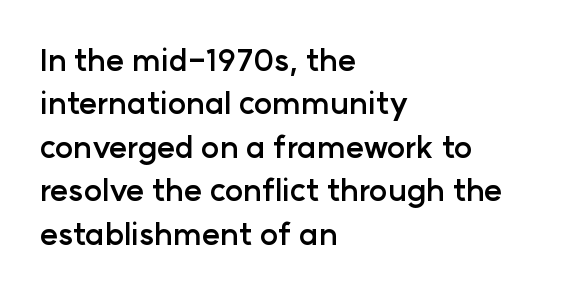
The image shows 31 px semibold sans-serif type, upright; set left-aligned, normal line spacing (1.4x), normal letter spacing, not underlined; low stroke contrast and a medium x-height.
